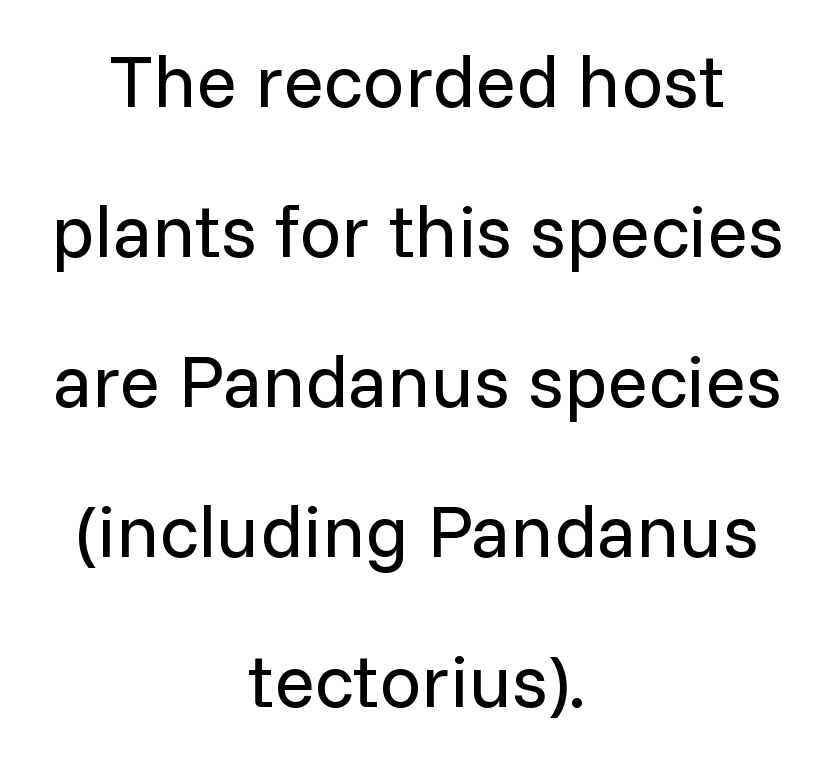
The image shows 75 px regular-weight sans-serif type, upright; set centered, loose line spacing (2.0x), normal letter spacing, not underlined; low stroke contrast and a medium x-height.
